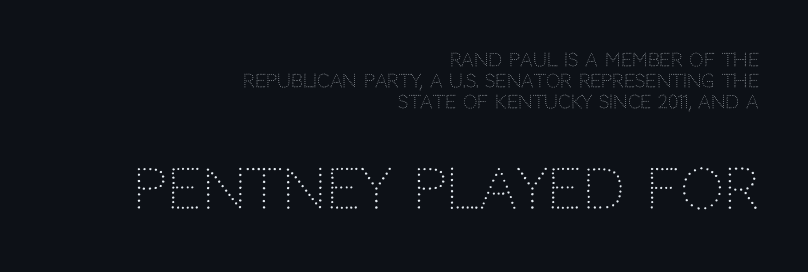
Q: Is the text bold? A: No.
Q: Is the text italic (slanted)? A: No, it is upright.
Q: Is the typeface a serif or a sans-serif typeface? A: Sans-serif.
Q: Is the text underlined? A: No.
Q: How is the paragraph aligned? A: Right-aligned.
Q: Is the spacing between letters normal or unusually wide? A: Normal.
Q: Which block of text is set in a larger size, the first (top) or the second (bottom)? A: The second (bottom) one.
Q: Width (condensed, normal, or wide)? A: Normal.
Q: Stroke contrast? A: Low.
Q: x-height? A: Large.
Q: Monospaced? A: No.
